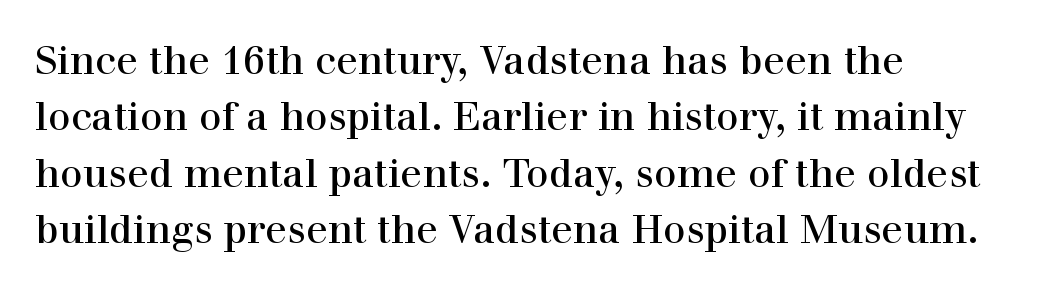
The passage shown is typed in a proportional face where columns would drift. Upright lettering throughout. Decoration check: the copy has no underline. Are there feet on the stems? There are — it's a serif. Notice how the passage keeps a crisp vertical edge on the left only. A typesetter would call this zero additional tracking.
